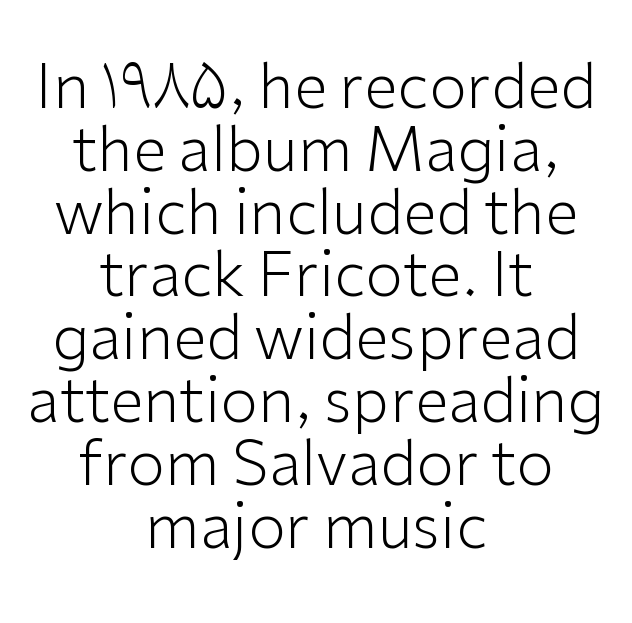
Q: Is the text bold? A: No.
Q: Is the text italic (slanted)? A: No, it is upright.
Q: Is the typeface a serif or a sans-serif typeface? A: Sans-serif.
Q: Is the text underlined? A: No.
Q: How is the paragraph aligned? A: Centered.
Q: Is the spacing between letters normal or unusually wide? A: Normal.
Q: Is the spacing between lines tight, normal or loose? A: Tight.
Q: Width (condensed, normal, or wide)? A: Normal.
Q: Stroke contrast? A: Low.
Q: x-height? A: Medium.
Q: Monospaced? A: No.
